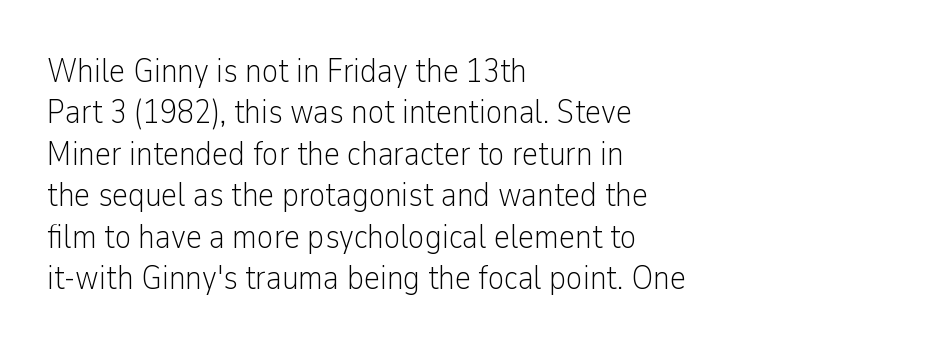
{"serif": "no", "italic": "no", "bold": "no", "weight": "light", "width": "condensed", "stroke_contrast": "low", "x_height": "medium", "monospaced": "no", "underline": "no", "align": "left", "line_spacing_ratio": 1.22, "letter_spacing": "normal", "letter_spacing_em": 0.0, "glyph_px": 34}
